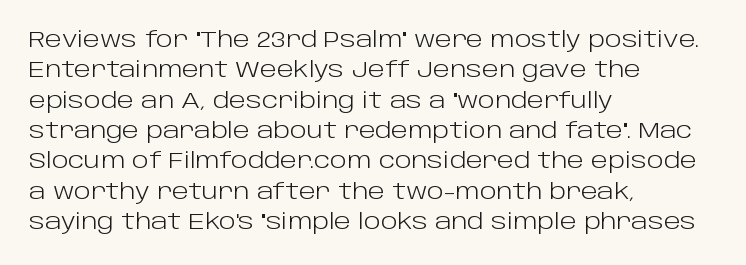
The image shows 22 px text type, upright; set left-aligned, normal line spacing (1.38x), normal letter spacing, not underlined.
